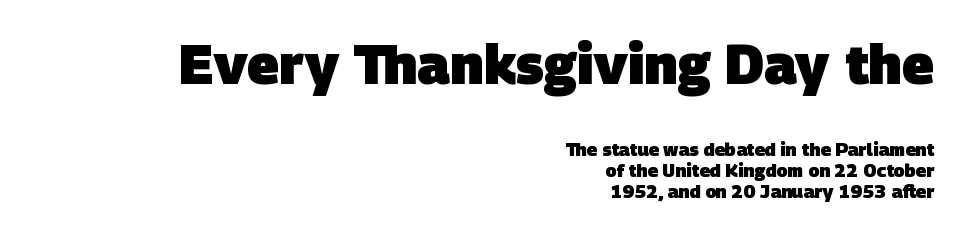
Q: Is the text bold? A: Yes.
Q: Is the typeface a serif or a sans-serif typeface? A: Sans-serif.
Q: Is the text underlined? A: No.
Q: How is the paragraph aligned? A: Right-aligned.
Q: Is the spacing between letters normal or unusually wide? A: Normal.
Q: Which block of text is set in a larger size, the first (top) or the second (bottom)? A: The first (top) one.
Q: Width (condensed, normal, or wide)? A: Normal.
Q: Stroke contrast? A: Low.
Q: x-height? A: Large.
Q: Monospaced? A: No.
